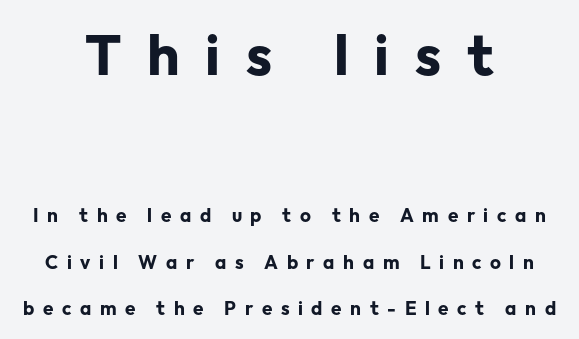
Any mark beneath the type? The region is blank. Each glyph is drawn with heavy, bold strokes. Note: no serifs on the glyphs. The passage shown begins with its larger block and ends with its smaller one. These lines are rendered in a variable-pitch font. The face used here is rendered with a markedly widened letterfit.
